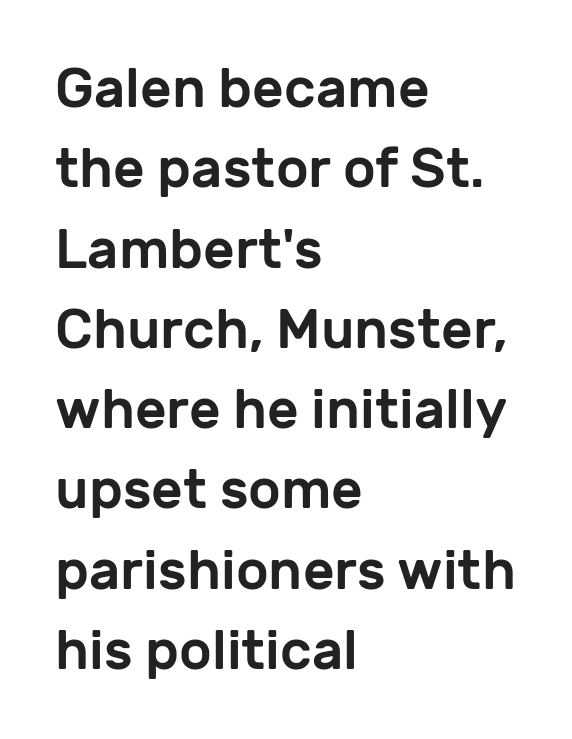
The passage shown has conventional tracking throughout. You could not count columns in this text — the font is proportionally spaced. Serifs: no, the terminals of the letterforms are clean. Line starts are locked; line ends wander.
